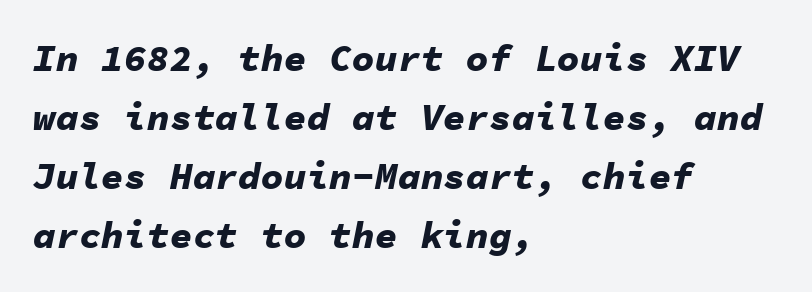
The letters are bold, with thick, heavy strokes. These lines are rendered in a fixed-pitch font. One-word summary of the alignment: left. The leading is moderate, giving the passage an even texture.
